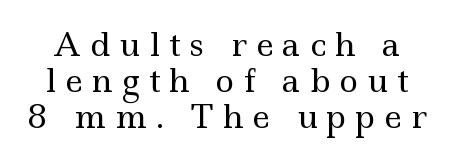
Honestly, the letter spacing is so wide it's the main thing you notice. It's the straight-up-and-down kind of type. Leading is clearly below the norm, producing a dense column. Stroke mass is kept to a normal reading level or below.
